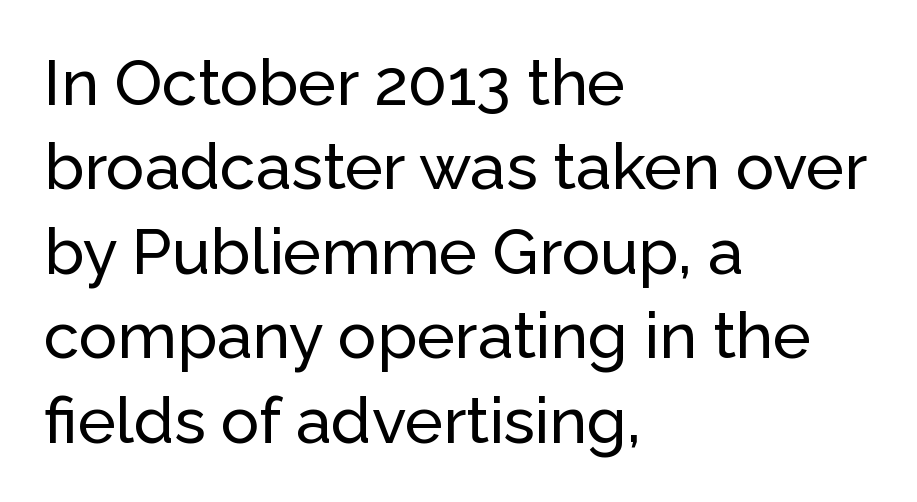
The image shows 64 px sans-serif type, upright; set left-aligned, normal line spacing (1.32x), normal letter spacing, not underlined; low stroke contrast and a medium x-height.
